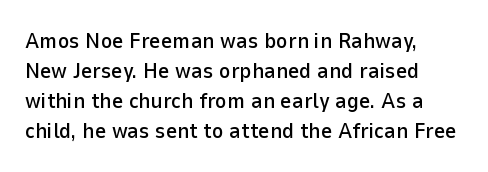
The image shows 22 px text type, upright; set left-aligned, normal line spacing (1.37x), normal letter spacing, not underlined.
